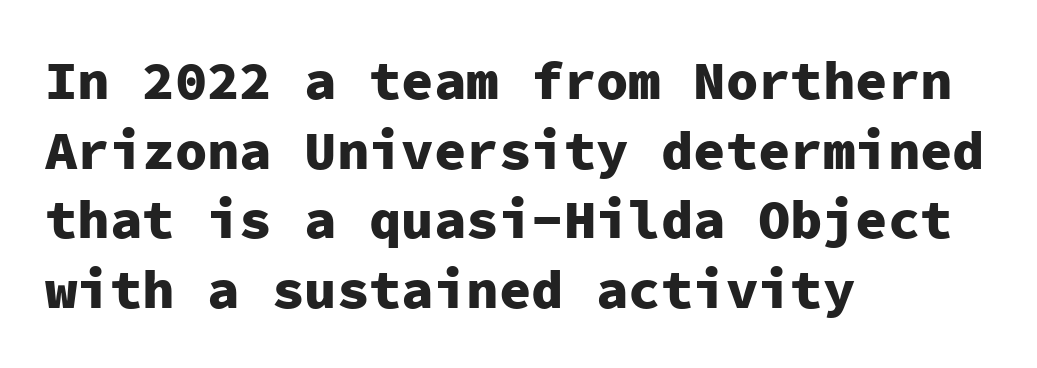
Is the block centered? No — it sits flush against the left margin. The axis of the letterforms is exactly vertical. Nope, no serifs anywhere on these letters. Look at the tracking — it's just the regular setting, nothing added. Its strokes are broad and dark, the hallmark of bold type.
